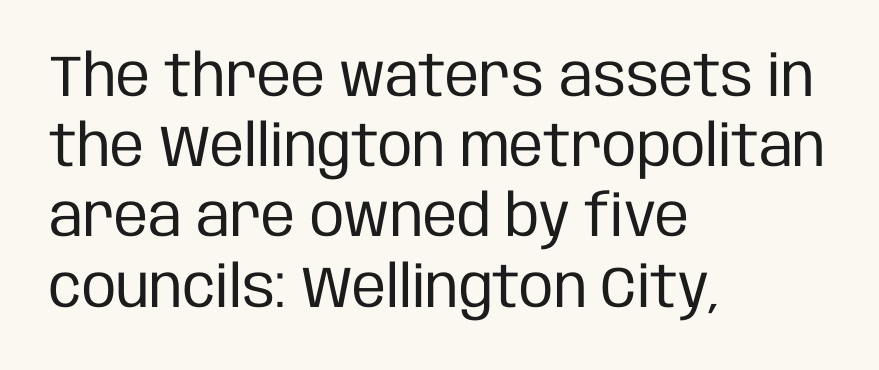
The passage shown has conventional tracking throughout. The specimen reads as upright at a glance. Do the characters align in a grid? No, the font is proportional. A classic flush-left, rag-right setting is used for this passage. Honestly, there is no underline to notice here at all. Is the type heavy? It reads as light-to-regular instead.
